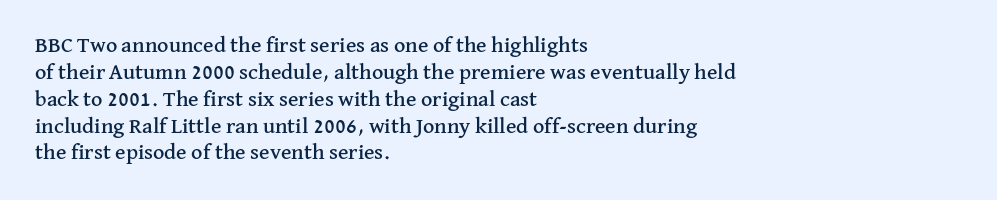
Is the block centered? No — it sits flush against the left margin. Beneath every word, the page is bare. What stands out about the letter spacing? Nothing — it is the standard amount. The lettering stays uniformly vertical, giving the passage a roman look.
